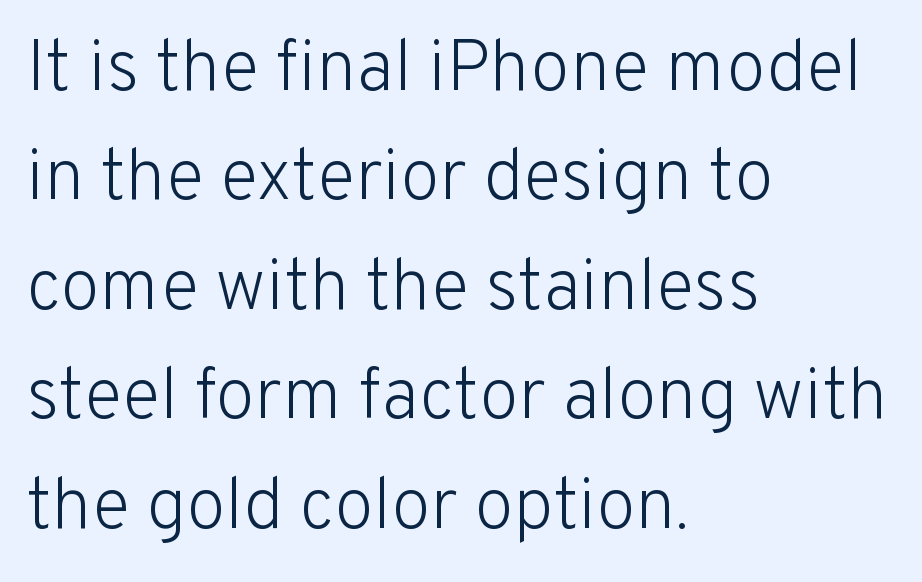
Q: Is the text bold? A: No.
Q: Is the text italic (slanted)? A: No, it is upright.
Q: Is the typeface a serif or a sans-serif typeface? A: Sans-serif.
Q: Is the text underlined? A: No.
Q: How is the paragraph aligned? A: Left-aligned.
Q: Is the spacing between letters normal or unusually wide? A: Normal.
Q: Is the spacing between lines tight, normal or loose? A: Normal.
Q: Width (condensed, normal, or wide)? A: Normal.
Q: Stroke contrast? A: Low.
Q: x-height? A: Medium.
Q: Monospaced? A: No.
